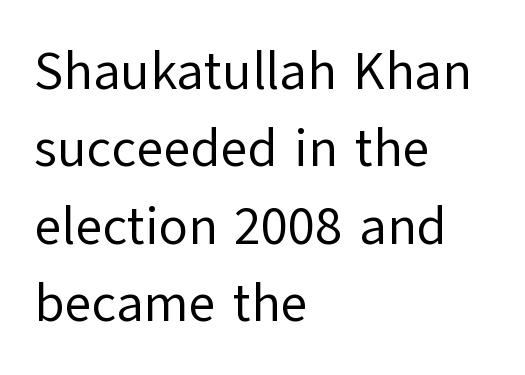
The image shows 53 px regular-weight sans-serif type, upright; set left-aligned, normal line spacing (1.46x), normal letter spacing, not underlined; low stroke contrast and a medium x-height.
